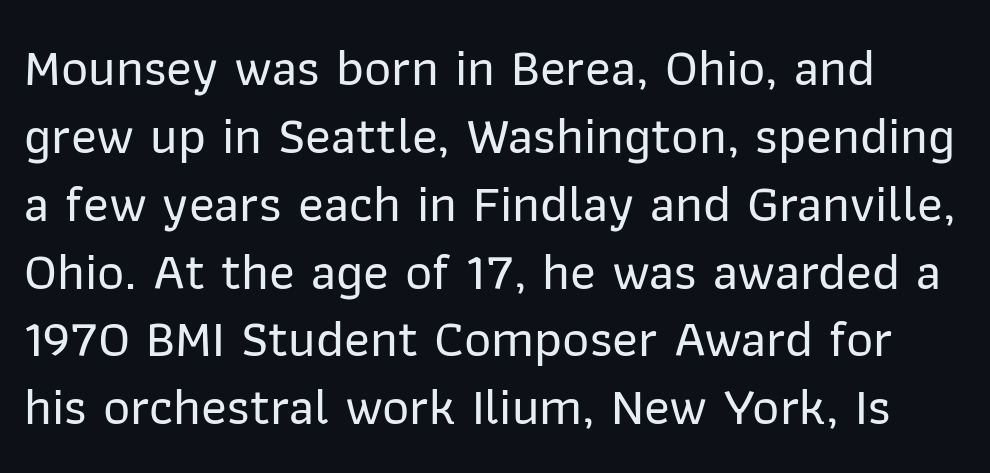
The image shows 53 px sans-serif type, upright; set normal line spacing (1.28x), normal letter spacing, not underlined; low stroke contrast and a medium x-height.
